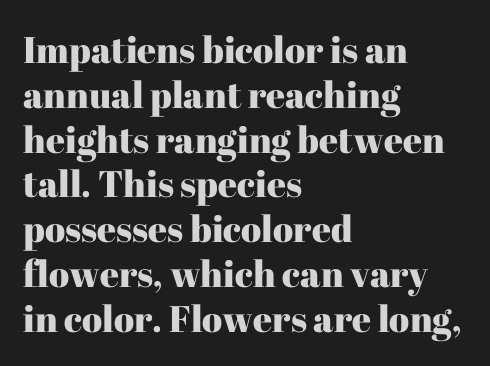
Q: Is the text italic (slanted)? A: No, it is upright.
Q: Is the typeface a serif or a sans-serif typeface? A: Serif.
Q: Is the text underlined? A: No.
Q: How is the paragraph aligned? A: Left-aligned.
Q: Is the spacing between letters normal or unusually wide? A: Normal.
Q: Width (condensed, normal, or wide)? A: Normal.
Q: Stroke contrast? A: High.
Q: x-height? A: Medium.
Q: Monospaced? A: No.
